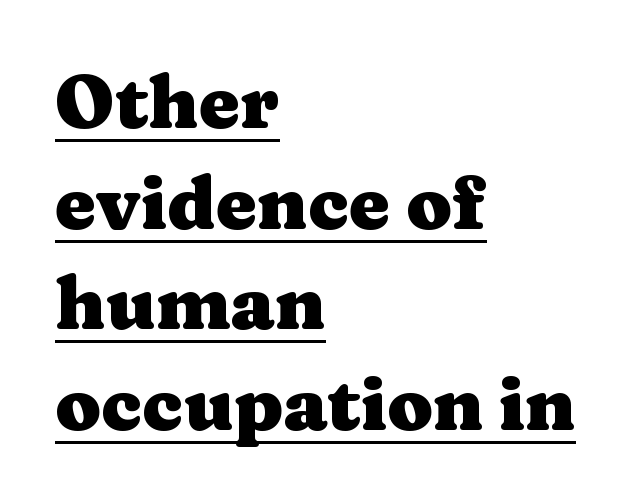
{"serif": "yes", "italic": "no", "bold": "yes", "weight": "heavy", "width": "wide", "stroke_contrast": "medium", "x_height": "medium", "monospaced": "no", "underline": "yes", "align": "left", "line_spacing": "normal", "line_spacing_ratio": 1.36, "letter_spacing": "normal", "letter_spacing_em": 0.0, "glyph_px": 74}
